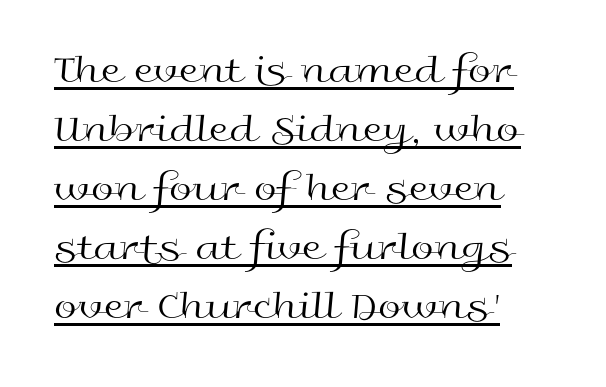
Q: Is the text bold? A: No.
Q: Is the text italic (slanted)? A: No, it is upright.
Q: Is the typeface a serif or a sans-serif typeface? A: Sans-serif.
Q: Is the text underlined? A: Yes.
Q: How is the paragraph aligned? A: Left-aligned.
Q: Is the spacing between letters normal or unusually wide? A: Normal.
Q: Is the spacing between lines tight, normal or loose? A: Normal.
Q: Width (condensed, normal, or wide)? A: Wide.
Q: x-height? A: Medium.
Q: Monospaced? A: No.
